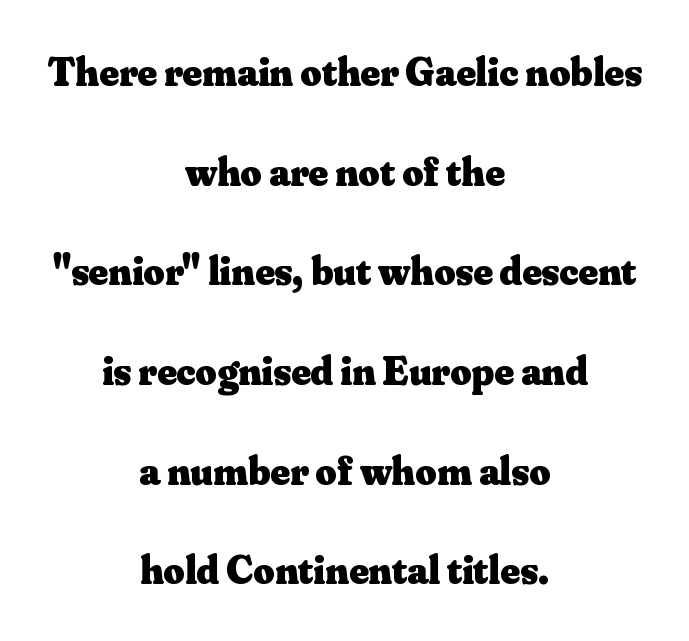
Q: Is the text bold? A: Yes.
Q: Is the text italic (slanted)? A: No, it is upright.
Q: Is the typeface a serif or a sans-serif typeface? A: Serif.
Q: Is the text underlined? A: No.
Q: How is the paragraph aligned? A: Centered.
Q: Is the spacing between letters normal or unusually wide? A: Normal.
Q: Is the spacing between lines tight, normal or loose? A: Loose.
Q: Width (condensed, normal, or wide)? A: Normal.
Q: Stroke contrast? A: Medium.
Q: x-height? A: Small.
Q: Monospaced? A: No.
